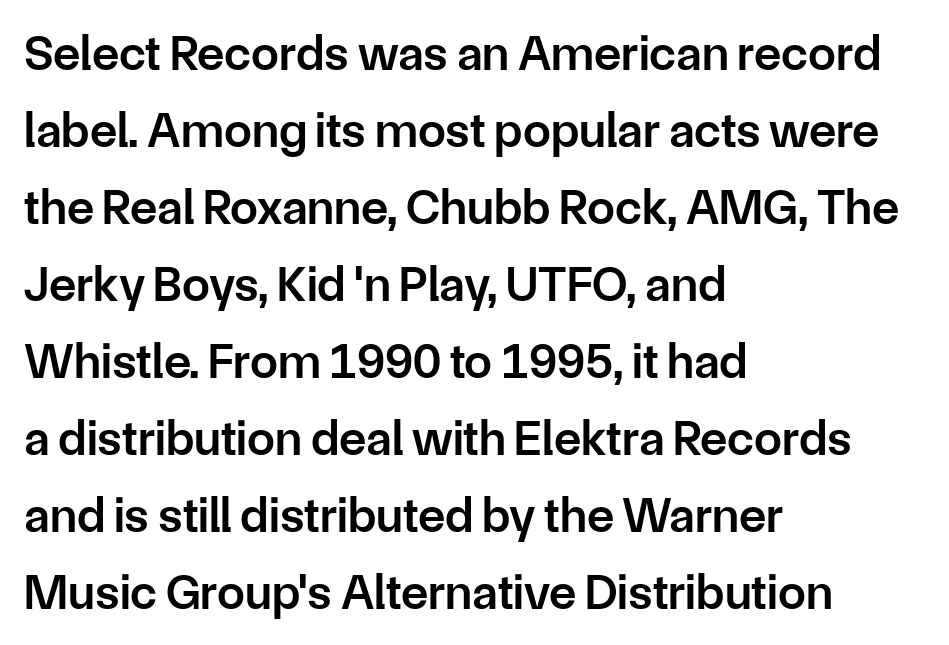
Short and long lines alike share a common starting point at left. The letters stand upright; this is a roman face. The characters display no serif detailing; their extremities are plain. The rows are spaced the way most documents space them.
